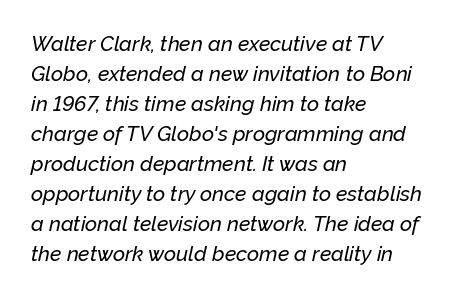
Q: Is the text italic (slanted)? A: Yes, it leans right by about 12 degrees.
Q: Is the text underlined? A: No.
Q: How is the paragraph aligned? A: Left-aligned.
Q: Is the spacing between letters normal or unusually wide? A: Normal.
Q: Is the spacing between lines tight, normal or loose? A: Normal.
